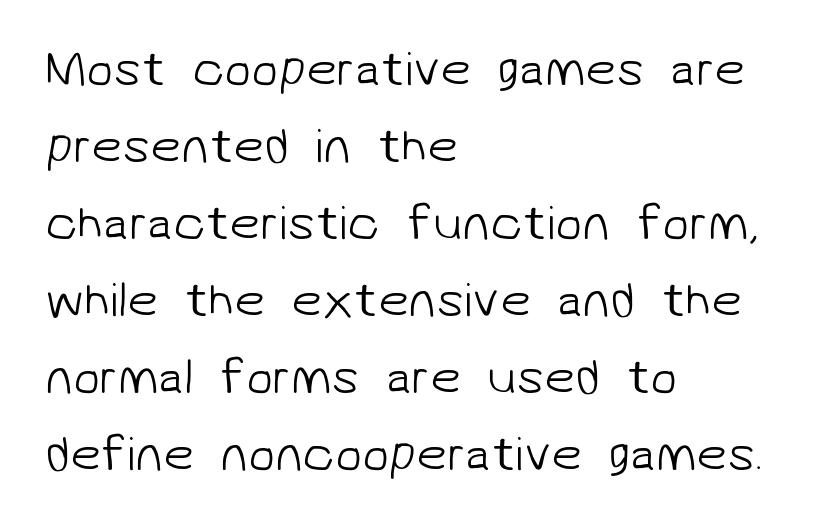
The words here are not underlined. This rendering employs a face without finishing strokes, i.e., a sans-serif. Here the glyphs are tracked normally, forming tight word shapes. The passage shown stacks its lines at a standard gap.
